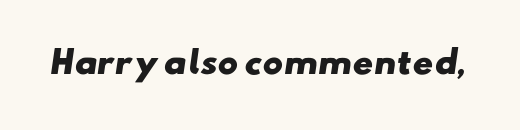
Q: Is the text bold? A: Yes.
Q: Is the typeface a serif or a sans-serif typeface? A: Sans-serif.
Q: Is the text underlined? A: No.
Q: Is the spacing between letters normal or unusually wide? A: Normal.
Q: Width (condensed, normal, or wide)? A: Wide.
Q: Stroke contrast? A: Low.
Q: x-height? A: Small.
Q: Monospaced? A: No.
